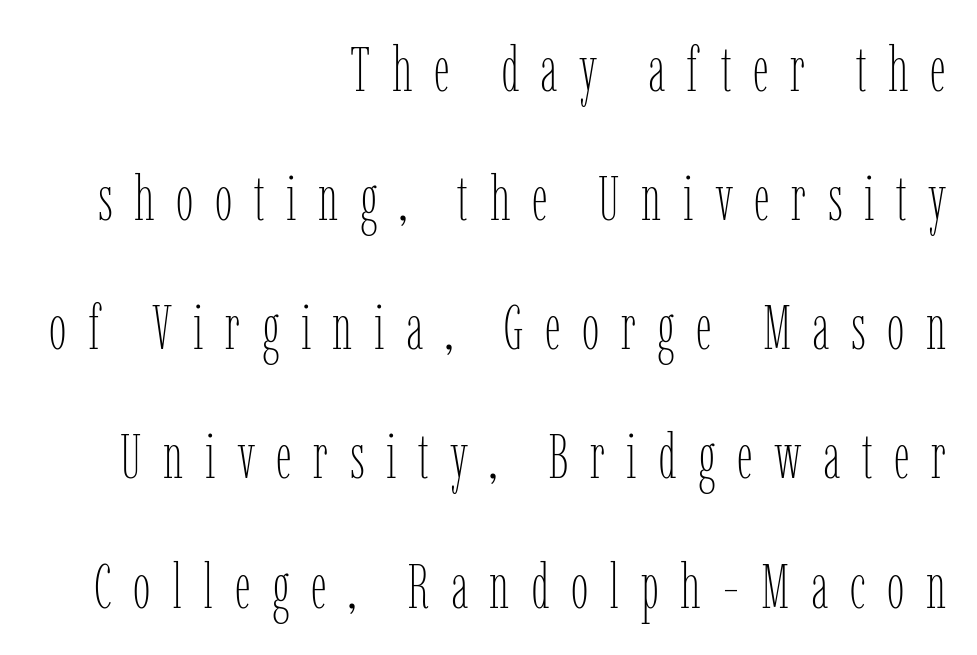
Q: Is the text bold? A: No.
Q: Is the text italic (slanted)? A: No, it is upright.
Q: Is the text underlined? A: No.
Q: How is the paragraph aligned? A: Right-aligned.
Q: Is the spacing between letters normal or unusually wide? A: Unusually wide.
Q: Is the spacing between lines tight, normal or loose? A: Loose.
Q: Width (condensed, normal, or wide)? A: Condensed.
Q: Stroke contrast? A: Low.
Q: x-height? A: Medium.
Q: Monospaced? A: No.
